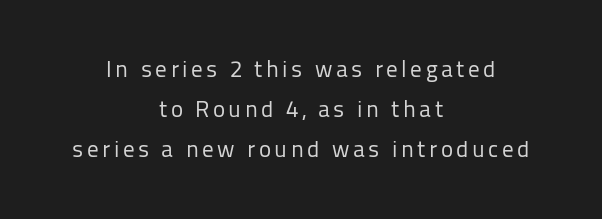
The image shows 23 px text type, upright; set centered, line spacing 1.74x, not underlined.
